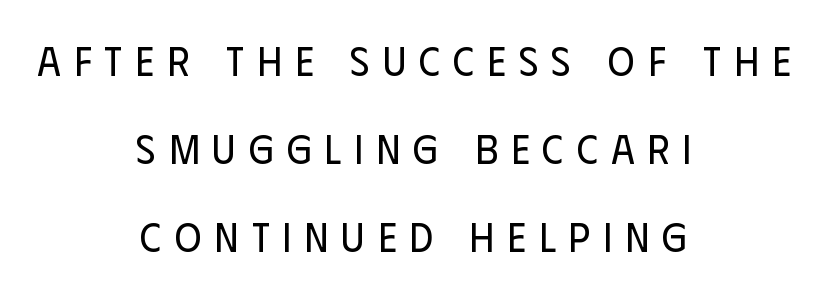
Where is the straight margin? There isn't one; the lines are centered. Varying glyph widths throughout — classic text-font behaviour. Loose tracking; the words dissolve into strings of separated letters. Just letters on the line, the space beneath them empty. This sample uses a sans-serif face. Notice how the stems are strictly vertical — no italics here.
